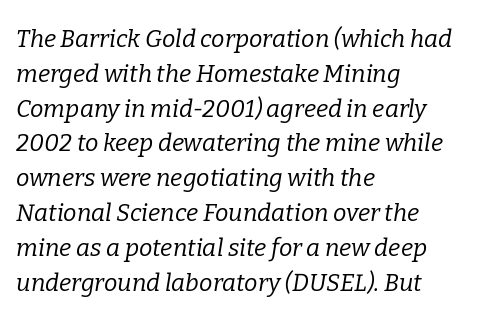
The image shows 24 px text type, italic (leaning right); set left-aligned, normal line spacing (1.45x), normal letter spacing, not underlined.
